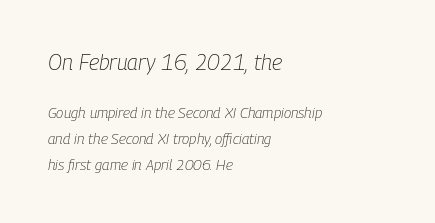
The image shows 22 px text type, italic (leaning right); set left-aligned, line spacing 1.72x, normal letter spacing, not underlined; the first (top) block is 1.47x larger.
